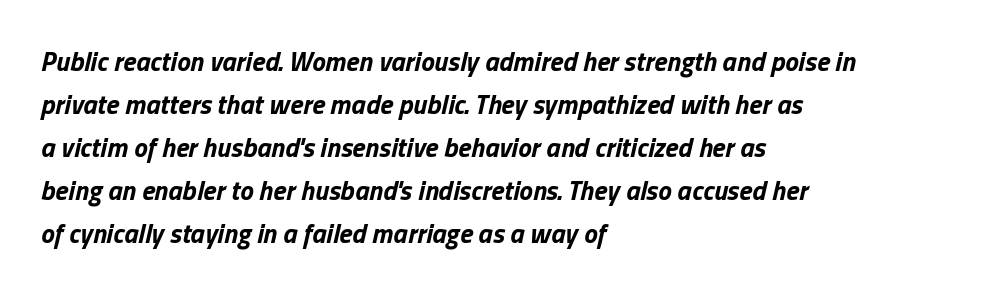
I'd describe the lettering as bold — thick and assertive. Is the type slanted? Yes — the strokes lean at a clear angle. Honestly, there is no underline to notice here at all. Summary of vertical rhythm: regular, with standard interline spacing. There is no visible air inserted between adjacent glyphs. The lines in this sample share a left origin and differ only in where they stop.
